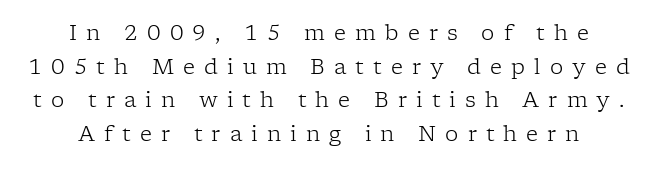
No italicization has been applied; the sample stays upright. The gaps between neighbouring characters are conspicuously large. The lines are quadded center. The block of text has a typical density, with ordinary space between rows.
